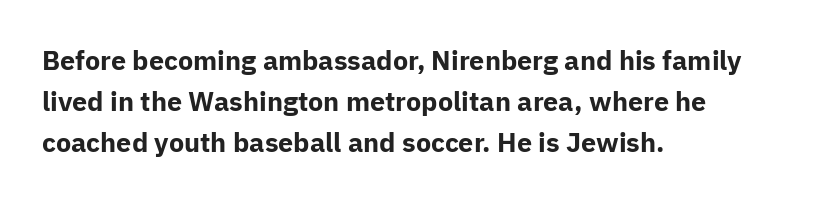
{"italic": "no", "bold": "yes", "underline": "no", "align": "left", "line_spacing": "normal", "line_spacing_ratio": 1.52, "letter_spacing": "normal", "letter_spacing_em": 0.0, "glyph_px": 27}
